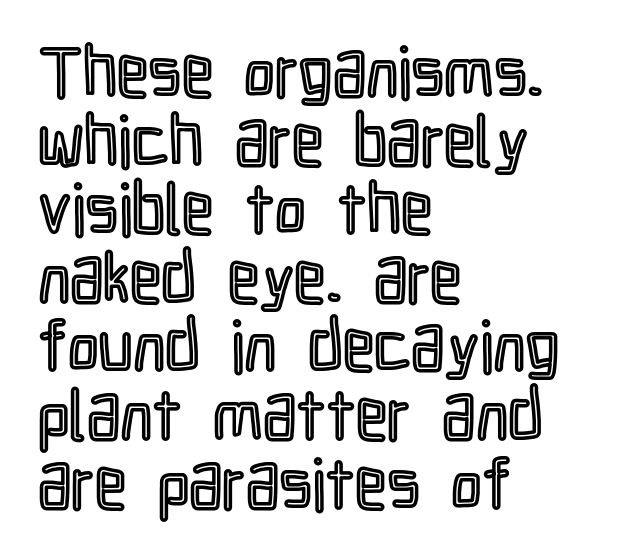
Spacing verdict: proportional, widths tailored to each character. Quick note: underline off. Each line starts at the same left margin while the right side varies. Leading is clearly below the norm, producing a dense column. Notice how the stems are strictly vertical — no italics here.
